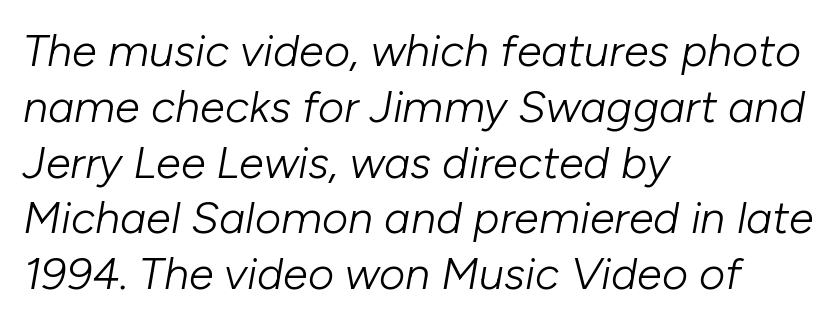
The image shows 45 px light type, italic (leaning right); set left-aligned, line spacing 1.24x, normal letter spacing, not underlined; low stroke contrast and a medium x-height.
